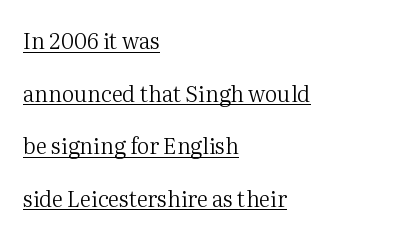
{"italic": "no", "bold": "no", "underline": "yes", "align": "left", "line_spacing": "loose", "line_spacing_ratio": 2.39, "letter_spacing": "normal", "letter_spacing_em": 0.0, "glyph_px": 22}
